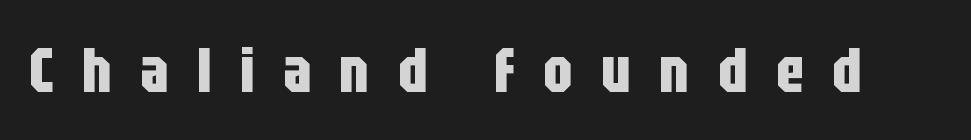
The image shows 63 px bold, condensed sans-serif type, upright; set unusually wide letter spacing (+0.45 em), not underlined; low stroke contrast and a large x-height.
